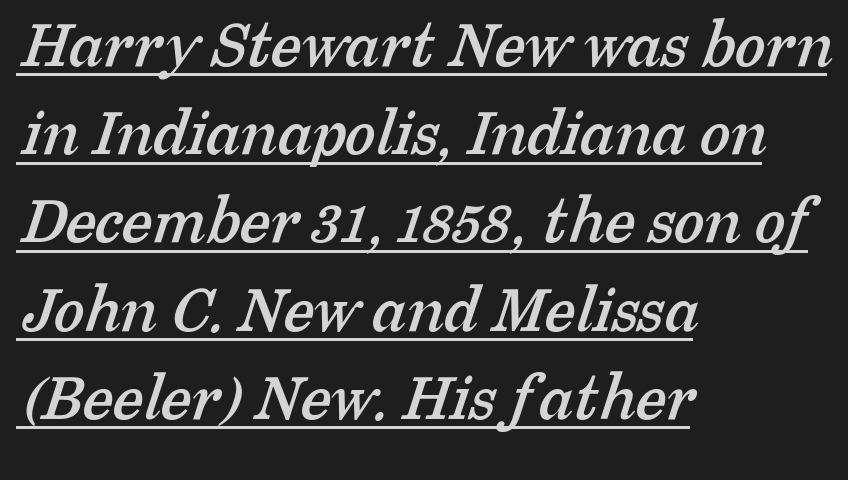
{"serif": "yes", "width": "normal", "stroke_contrast": "low", "x_height": "medium", "monospaced": "no", "underline": "yes", "align": "left", "line_spacing": "normal", "line_spacing_ratio": 1.26, "letter_spacing": "normal", "letter_spacing_em": 0.0, "glyph_px": 70}
